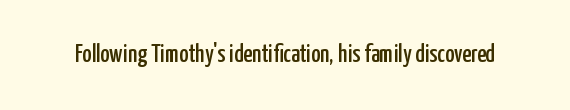
If you drew a line through each stem, it would be perfectly vertical. Characters follow at the spacing the type designer built in. The words here are not underlined.
